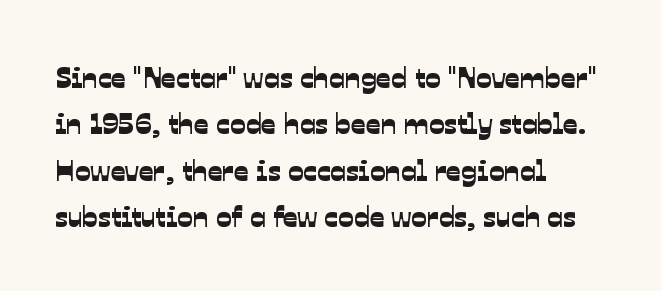
{"serif": "no", "width": "normal", "stroke_contrast": "low", "x_height": "medium", "monospaced": "no", "underline": "no", "align": "left", "line_spacing": "normal", "line_spacing_ratio": 1.6, "letter_spacing": "normal", "letter_spacing_em": 0.0, "glyph_px": 29}
